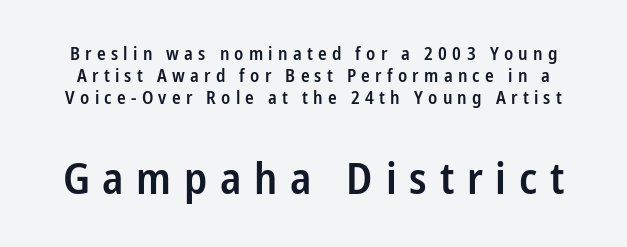
Q: Is the text bold? A: Semi-bold.
Q: Is the text italic (slanted)? A: No, it is upright.
Q: Is the typeface a serif or a sans-serif typeface? A: Sans-serif.
Q: Is the text underlined? A: No.
Q: Is the spacing between letters normal or unusually wide? A: Unusually wide.
Q: Which block of text is set in a larger size, the first (top) or the second (bottom)? A: The second (bottom) one.
Q: Width (condensed, normal, or wide)? A: Condensed.
Q: Stroke contrast? A: Low.
Q: x-height? A: Medium.
Q: Monospaced? A: No.
